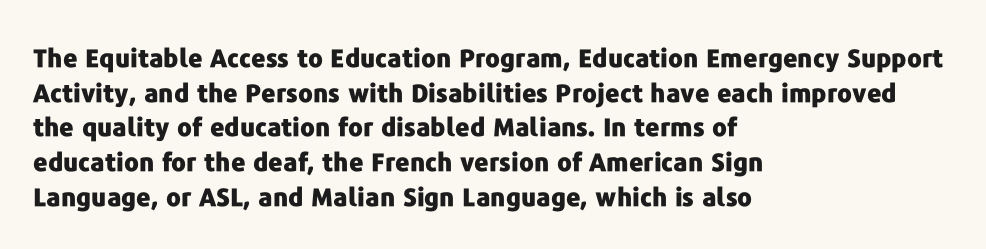
Q: Is the text bold? A: Yes.
Q: Is the text italic (slanted)? A: No, it is upright.
Q: Is the text underlined? A: No.
Q: How is the paragraph aligned? A: Left-aligned.
Q: Is the spacing between letters normal or unusually wide? A: Normal.
Q: Is the spacing between lines tight, normal or loose? A: Normal.
